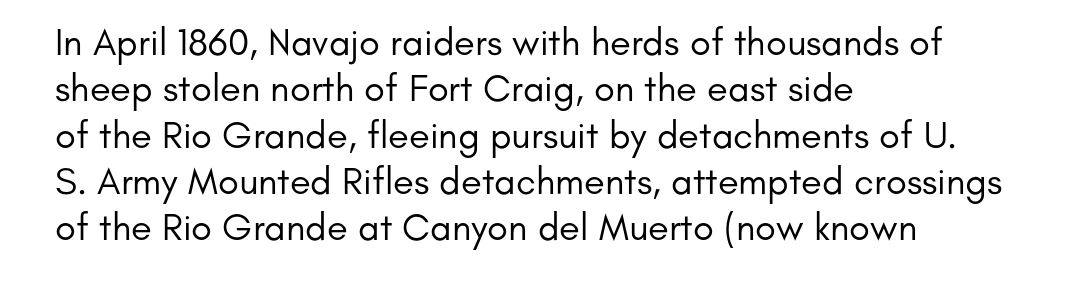
In CSS terms this would be text-align: left. Letters rest on an invisible, unmarked baseline. The rendering uses natural spacing where letterforms have individual widths. Each letter's strokes conclude bluntly, with no projecting serifs. The rendering keeps characters at their native spacing.
